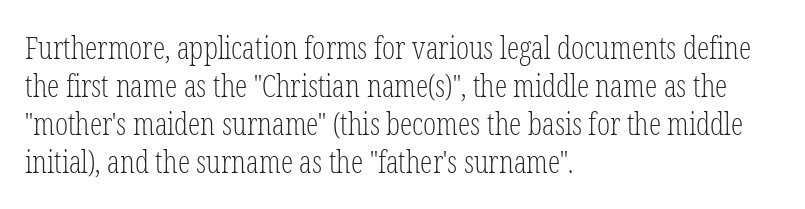
Each letter keeps its own natural width here, so spacing adapts to shape. Observe the serifs anchoring each vertical stroke in this sample. Italic? Not at all — the glyphs are vertical. The strokes carry an ordinary text weight at most. Is the block centered? No — it sits flush against the left margin. A clean baseline with only descenders dipping below it.
